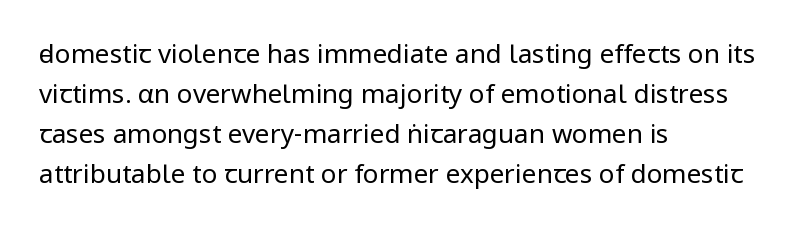
Descender tails drop into unmarked territory. Stroke mass is kept to a normal reading level or below. Default kerning and tracking; the words read as compact shapes. Teacher's note: observe the even left margin — that is flush-left alignment.
